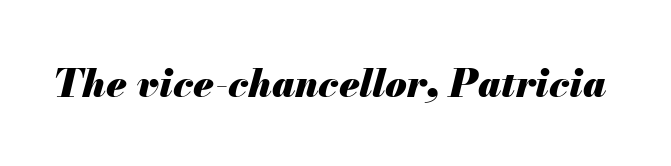
Q: Is the text bold? A: Yes.
Q: Is the text italic (slanted)? A: Yes, it leans right by about 13 degrees.
Q: Is the text underlined? A: No.
Q: Is the spacing between letters normal or unusually wide? A: Normal.
Q: Width (condensed, normal, or wide)? A: Normal.
Q: Stroke contrast? A: Medium.
Q: x-height? A: Small.
Q: Monospaced? A: No.
